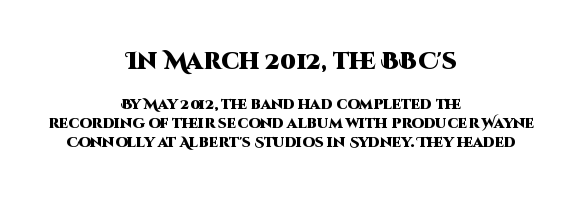
Centered paragraph, ragged on both sides. The zone under the glyphs is completely vacant. No italicization has been applied; the sample stays upright. Which of the two is more prominent by size? The first, at the top. Bold? Absolutely — the strokes are thick and heavy.
